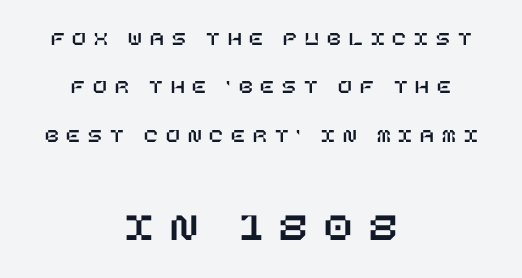
{"italic": "no", "width": "normal", "stroke_contrast": "low", "x_height": "large", "underline": "no", "align": "center", "line_spacing": "loose", "line_spacing_ratio": 2.42, "letter_spacing": "wide", "letter_spacing_em": 0.41, "larger_block": "second", "size_ratio": 2.05, "glyph_px": 41}
